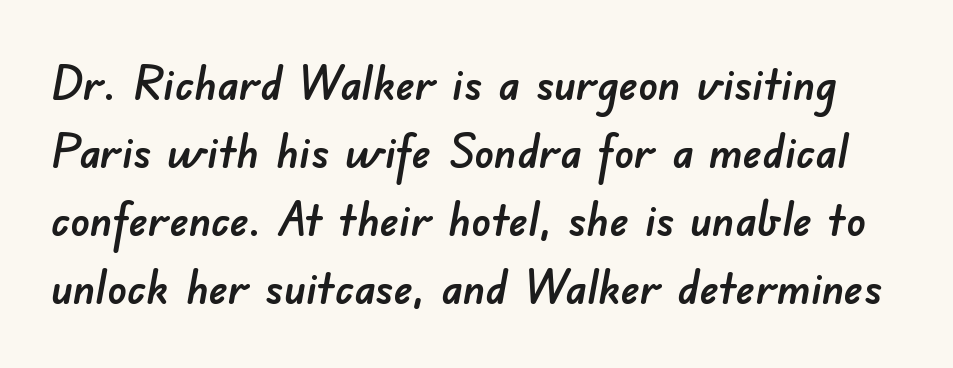
{"serif": "no", "width": "normal", "stroke_contrast": "low", "x_height": "small", "monospaced": "no", "underline": "no", "line_spacing": "normal", "line_spacing_ratio": 1.42, "letter_spacing": "normal", "letter_spacing_em": 0.0, "glyph_px": 48}
